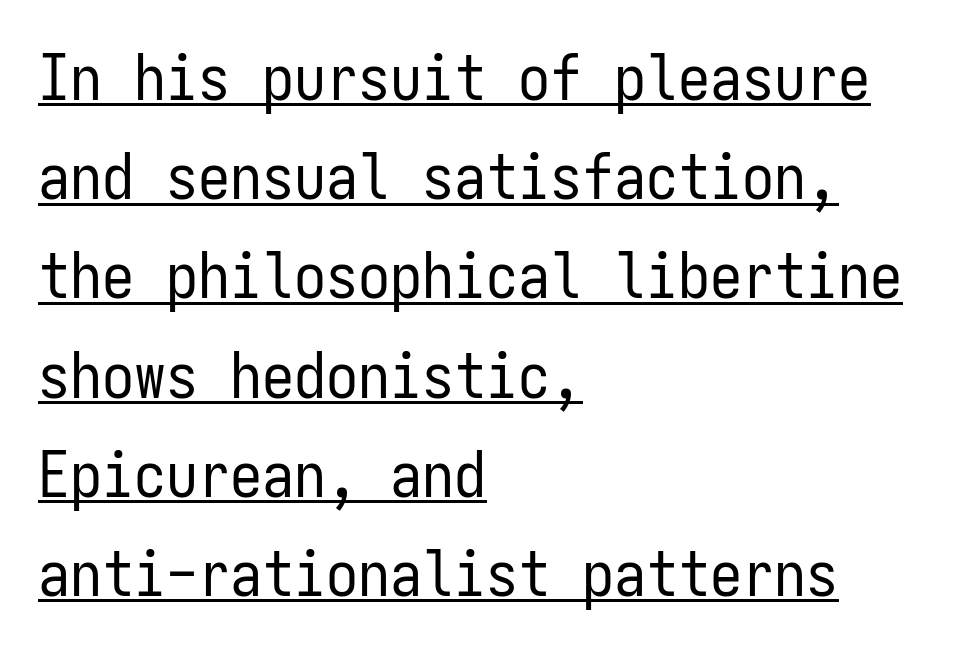
{"serif": "no", "italic": "no", "bold": "no", "weight": "regular", "width": "condensed", "stroke_contrast": "low", "x_height": "medium", "monospaced": "yes", "underline": "yes", "align": "left", "line_spacing": "normal", "line_spacing_ratio": 1.55, "letter_spacing": "normal", "letter_spacing_em": 0.0, "glyph_px": 64}
